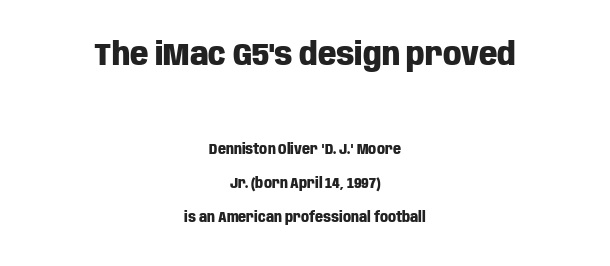
Q: Is the text bold? A: Yes.
Q: Is the text italic (slanted)? A: No, it is upright.
Q: Is the typeface a serif or a sans-serif typeface? A: Sans-serif.
Q: Is the text underlined? A: No.
Q: How is the paragraph aligned? A: Centered.
Q: Is the spacing between letters normal or unusually wide? A: Normal.
Q: Is the spacing between lines tight, normal or loose? A: Loose.
Q: Which block of text is set in a larger size, the first (top) or the second (bottom)? A: The first (top) one.
Q: Width (condensed, normal, or wide)? A: Condensed.
Q: Stroke contrast? A: Low.
Q: x-height? A: Large.
Q: Monospaced? A: No.
